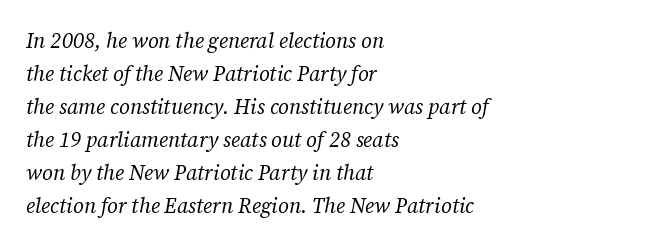
Bold? No — there's no thickening of the strokes. Quick note: interline space is typical. Typeset ragged right — the left edge is the straight one. Slanted lettering throughout. The zone under the glyphs is completely vacant.
